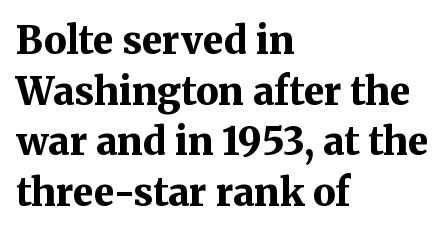
{"serif": "yes", "italic": "no", "bold": "yes", "weight": "bold", "width": "normal", "stroke_contrast": "medium", "x_height": "medium", "monospaced": "no", "underline": "no", "align": "left", "line_spacing": "normal", "line_spacing_ratio": 1.33, "letter_spacing": "normal", "letter_spacing_em": 0.0, "glyph_px": 38}
